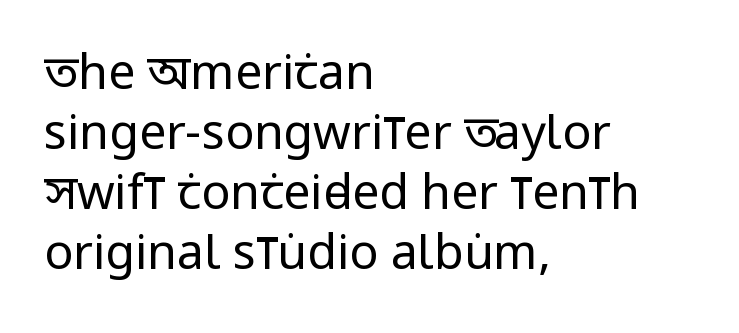
{"serif": "no", "italic": "no", "bold": "no", "weight": "regular", "width": "condensed", "stroke_contrast": "low", "x_height": "large", "monospaced": "no", "underline": "no", "align": "left", "line_spacing": "normal", "line_spacing_ratio": 1.25, "letter_spacing": "normal", "letter_spacing_em": 0.0, "glyph_px": 48}
